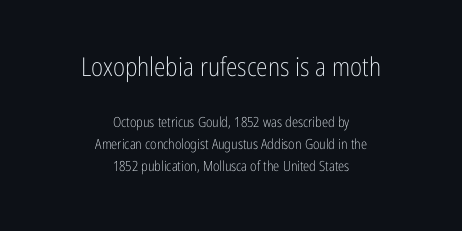
Q: Is the text bold? A: No.
Q: Is the text italic (slanted)? A: No, it is upright.
Q: Is the text underlined? A: No.
Q: How is the paragraph aligned? A: Centered.
Q: Is the spacing between letters normal or unusually wide? A: Normal.
Q: Is the spacing between lines tight, normal or loose? A: Normal.
Q: Which block of text is set in a larger size, the first (top) or the second (bottom)? A: The first (top) one.
